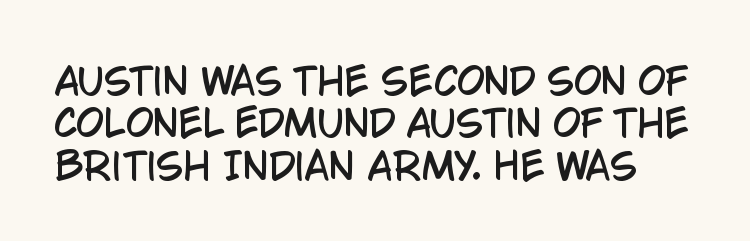
The baseline area is clear. The letters stand upright; this is a roman face. Each letter keeps its own natural width here, so spacing adapts to shape. Is this a sans? Yes — the strokes have no serifs. The gaps between neighbouring characters are ordinary and unremarkable.
